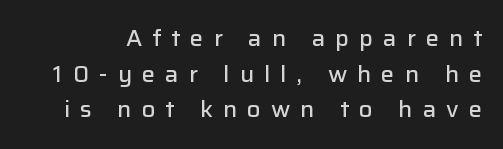
{"italic": "no", "bold": "semi", "underline": "no", "line_spacing": "normal", "line_spacing_ratio": 1.62, "letter_spacing": "wide", "letter_spacing_em": 0.46, "glyph_px": 22}
